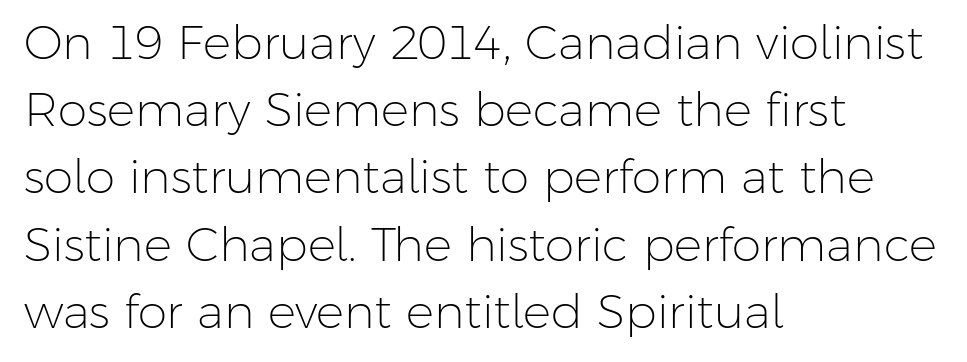
Q: Is the text bold? A: No.
Q: Is the text italic (slanted)? A: No, it is upright.
Q: Is the typeface a serif or a sans-serif typeface? A: Sans-serif.
Q: Is the text underlined? A: No.
Q: How is the paragraph aligned? A: Left-aligned.
Q: Is the spacing between letters normal or unusually wide? A: Normal.
Q: Is the spacing between lines tight, normal or loose? A: Normal.
Q: Width (condensed, normal, or wide)? A: Normal.
Q: Stroke contrast? A: Low.
Q: x-height? A: Medium.
Q: Monospaced? A: No.
